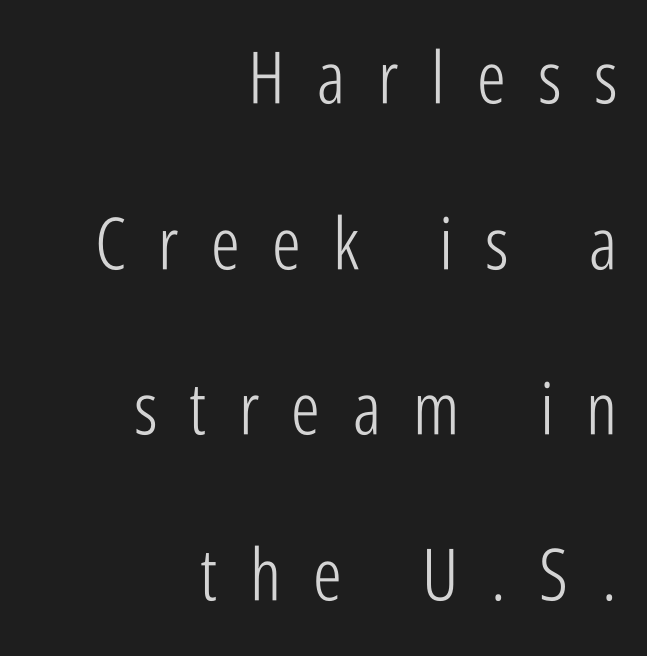
The image shows 72 px light, condensed sans-serif type, upright; set right-aligned, loose line spacing (2.3x), unusually wide letter spacing (+0.45 em), not underlined; low stroke contrast and a medium x-height.
